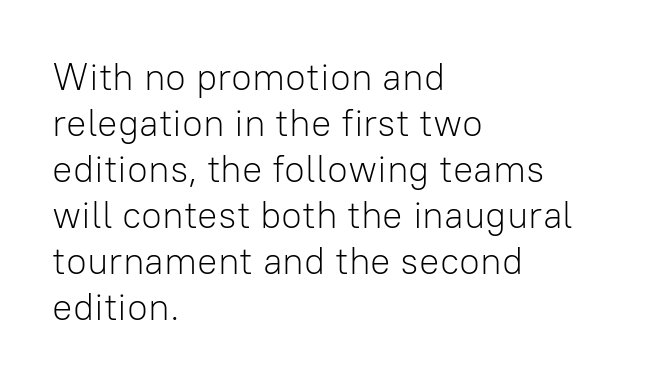
Spacing between characters is what you'd get straight out of the box. A typesetter would label this face a sans. Is this a fixed-width face? No — the glyphs have proportional, varying widths. Nothing heavy about these letters — not bold at all.
